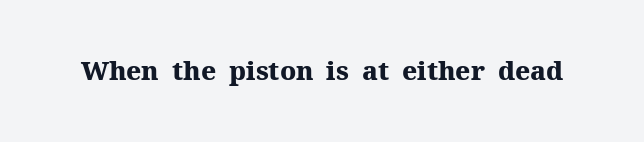
The image shows 26 px bold type, upright; set normal letter spacing, not underlined.
